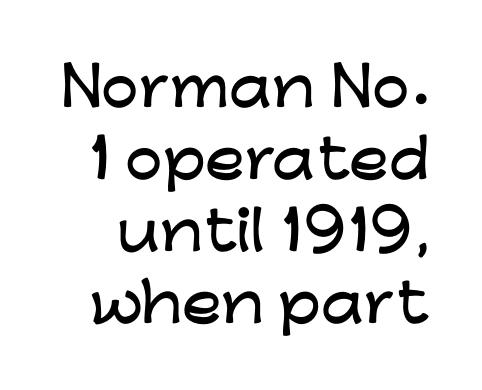
The font's upright variant was chosen for this text. Character widths vary here, with narrow letters taking less room than wide ones. Look at the bottom of the vertical strokes: they stop flat, with no serifs. The passage shown stacks its lines at a standard gap. Compared with typical body copy, the letter spacing here is the same. Anything drawn beneath the words? Only blank space.
